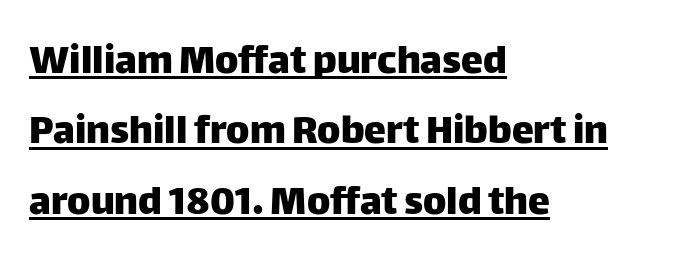
The image shows 44 px sans-serif type, upright; set left-aligned, normal line spacing (1.6x), normal letter spacing, underlined; low stroke contrast and a large x-height.
